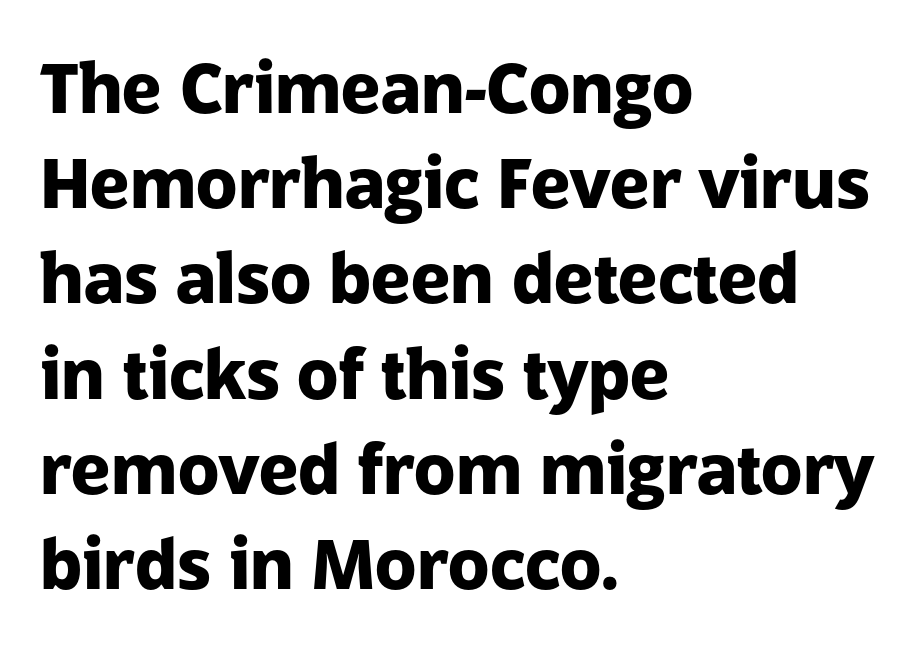
{"serif": "no", "italic": "no", "bold": "yes", "weight": "heavy", "width": "normal", "stroke_contrast": "low", "x_height": "medium", "monospaced": "no", "underline": "no", "align": "left", "line_spacing": "normal", "line_spacing_ratio": 1.4, "letter_spacing": "normal", "letter_spacing_em": 0.0, "glyph_px": 68}
